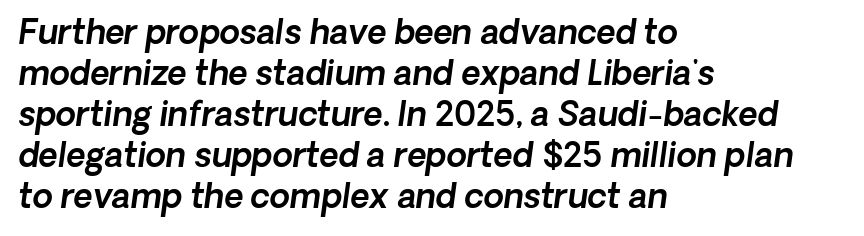
{"serif": "no", "width": "normal", "x_height": "medium", "monospaced": "no", "underline": "no", "align": "left", "line_spacing_ratio": 1.24, "letter_spacing": "normal", "letter_spacing_em": 0.0, "glyph_px": 33}
